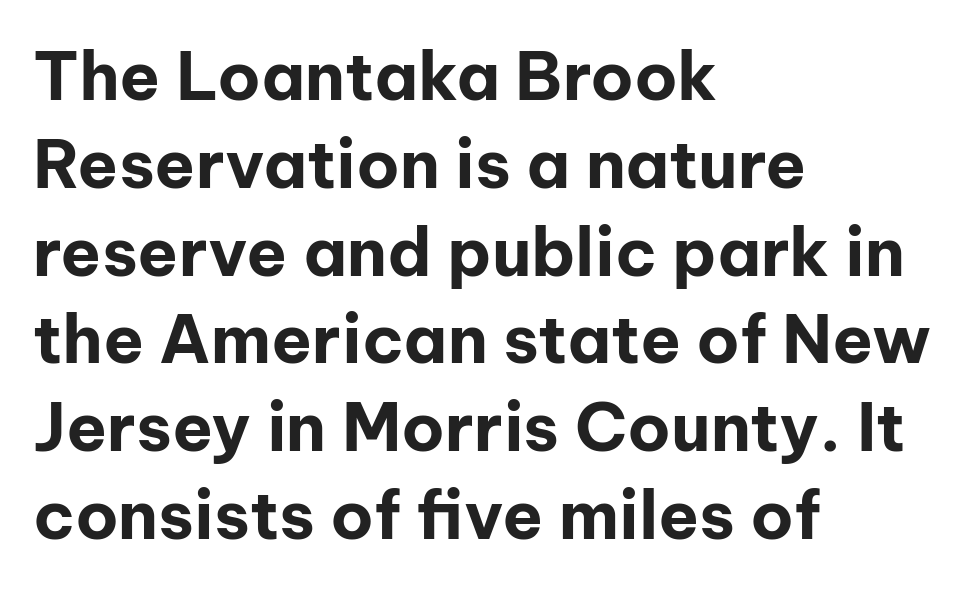
Successive baselines arrive at the customary interval. Caption: standard tracking, unaltered. The rendering uses natural spacing where letterforms have individual widths. Serif or sans? Sans — the stroke terminals are bare. The glyphs have the mass of a bold cut.
